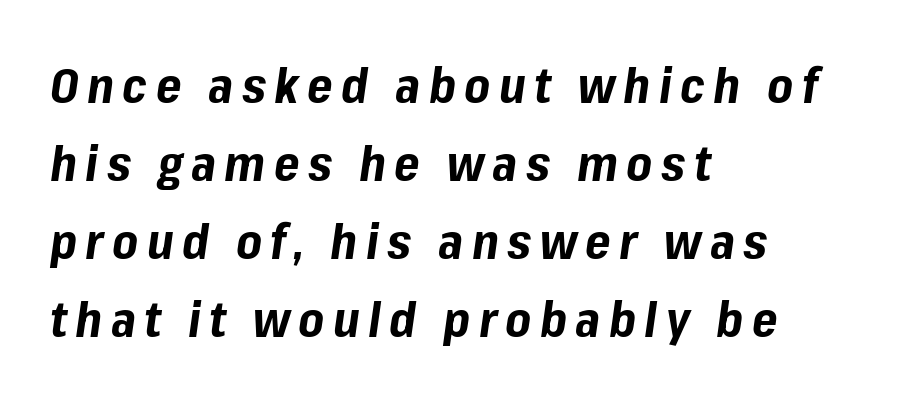
{"italic": "yes", "lean": "right", "slant_degrees": 8, "bold": "yes", "weight": "bold", "width": "normal", "stroke_contrast": "low", "x_height": "medium", "monospaced": "no", "underline": "no", "align": "left", "line_spacing": "normal", "line_spacing_ratio": 1.59, "glyph_px": 49}
